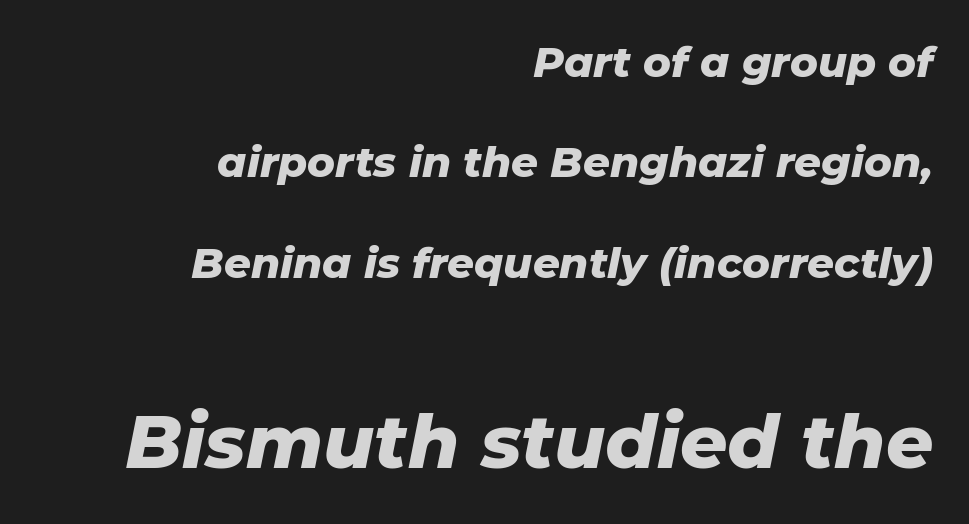
The image shows 74 px heavy type, italic (leaning right); set right-aligned, loose line spacing (2.39x), normal letter spacing, not underlined; the second (bottom) block is 1.76x larger; low stroke contrast and a medium x-height.
